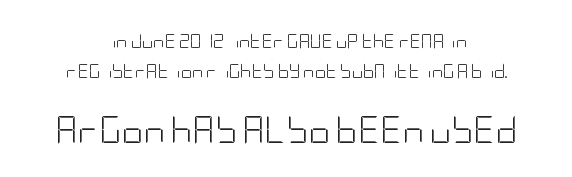
The image shows 27 px text type, upright; set centered, loose line spacing (2.14x), normal letter spacing, not underlined; the second (bottom) block is 1.93x larger.
